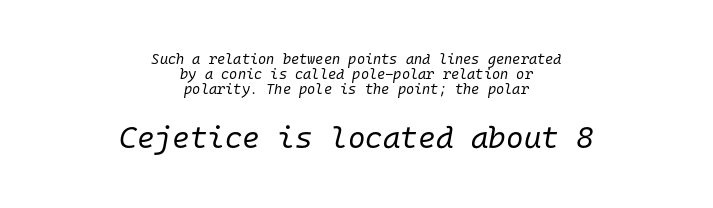
Regarding leading, the lines here are crowded together. This sample has the even, mechanical cadence of fixed-width lettering. Caption: upper text group reduced, lower text group enlarged. The text carries the slant typical of an italic or oblique font.
